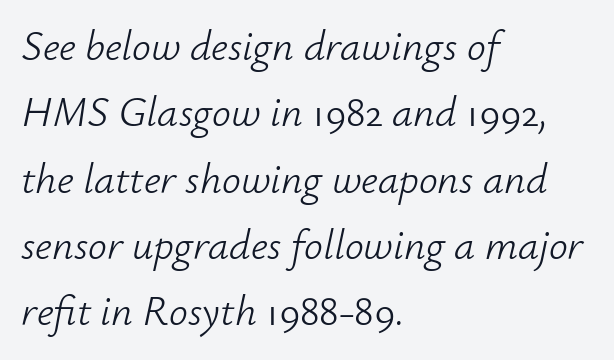
The strip under each line holds only bare page. Each stroke keeps to a modest, everyday thickness or less. This sample uses plain, unmodified letter spacing. Varying glyph widths throughout — classic text-font behaviour.
